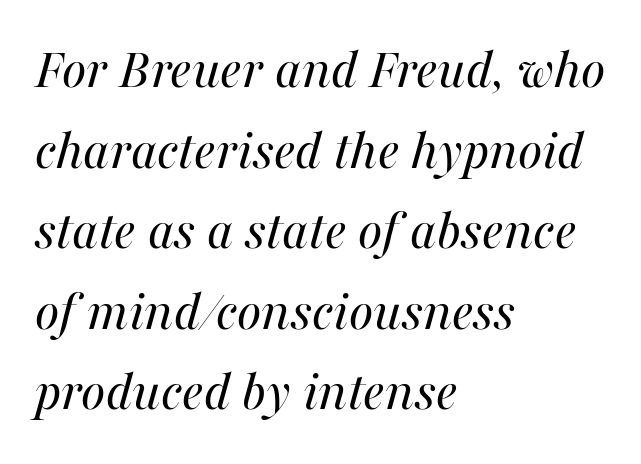
{"italic": "yes", "lean": "right", "slant_degrees": 16, "bold": "no", "weight": "regular", "width": "normal", "stroke_contrast": "medium", "x_height": "medium", "monospaced": "no", "underline": "no", "align": "left", "line_spacing": "normal", "line_spacing_ratio": 1.39, "letter_spacing": "normal", "letter_spacing_em": 0.0, "glyph_px": 58}
